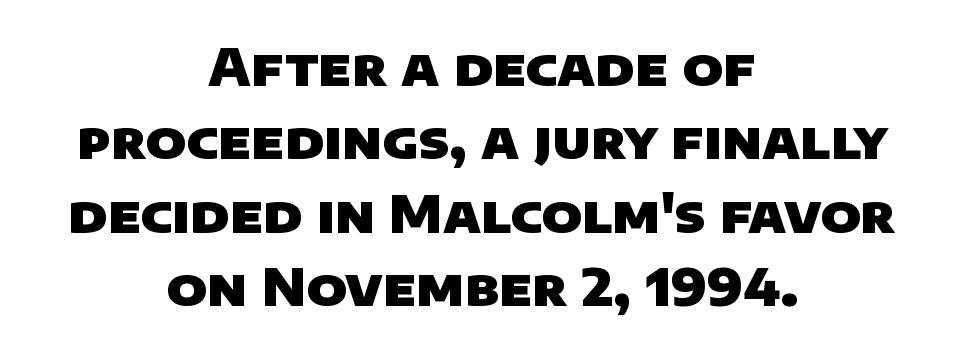
{"serif": "no", "bold": "yes", "weight": "heavy", "width": "normal", "stroke_contrast": "low", "x_height": "large", "monospaced": "no", "underline": "no", "align": "center", "line_spacing": "normal", "line_spacing_ratio": 1.41, "letter_spacing": "normal", "letter_spacing_em": 0.0, "glyph_px": 52}
